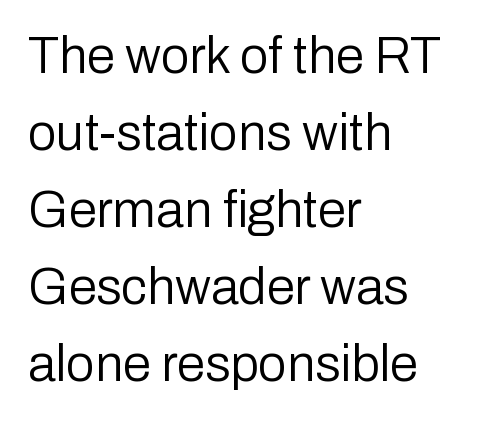
{"serif": "no", "italic": "no", "bold": "no", "weight": "regular", "width": "normal", "stroke_contrast": "low", "x_height": "medium", "monospaced": "no", "underline": "no", "align": "left", "line_spacing": "normal", "line_spacing_ratio": 1.51, "letter_spacing": "normal", "letter_spacing_em": 0.0, "glyph_px": 51}
